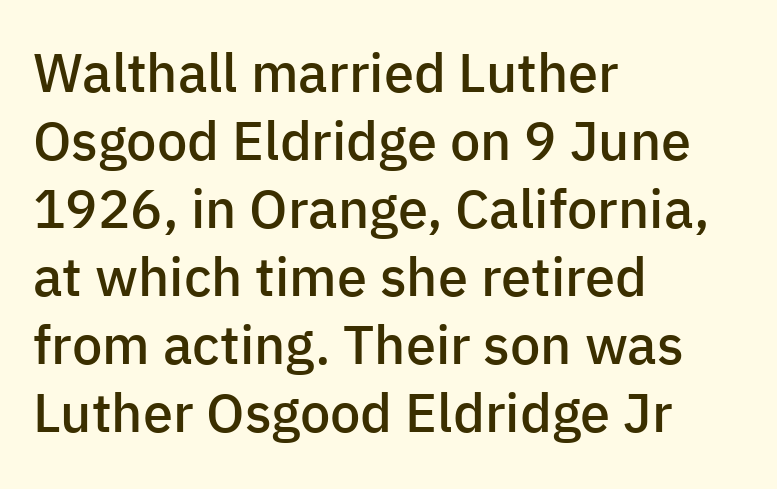
On the weight axis this lands at semibold, roughly 600. Evenly set lines give the paragraph a standard silhouette. Glance below the letters and you will spot only blank space. Glyph-to-glyph distance matches everyday printed text.
